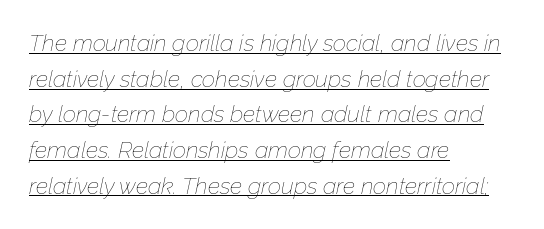
The image shows 23 px text type, italic (leaning right); set left-aligned, normal line spacing (1.55x), normal letter spacing, underlined.
